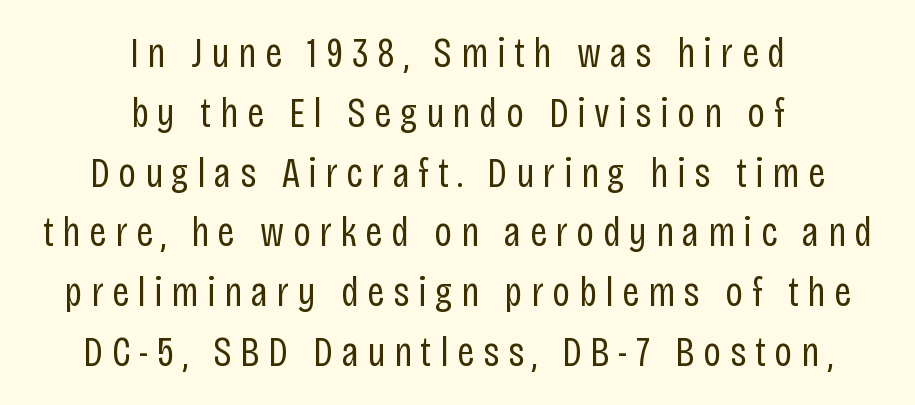
The image shows 43 px regular-weight, condensed sans-serif type, upright; set centered, normal line spacing (1.39x), unusually wide letter spacing (+0.2 em), not underlined; low stroke contrast and a large x-height.
